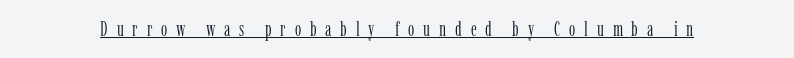
The image shows 20 px text type, upright; set unusually wide letter spacing (+0.44 em), underlined.
